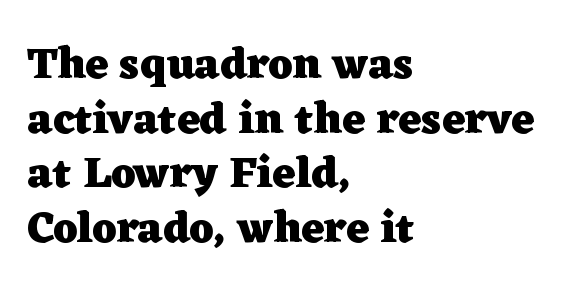
Words appear dense and cohesive because spacing is normal. The rendering shows small feet on the letterforms — a serif design. The font is running at its bold setting. Which margin do the lines hug? The left one — the right edge is uneven.
